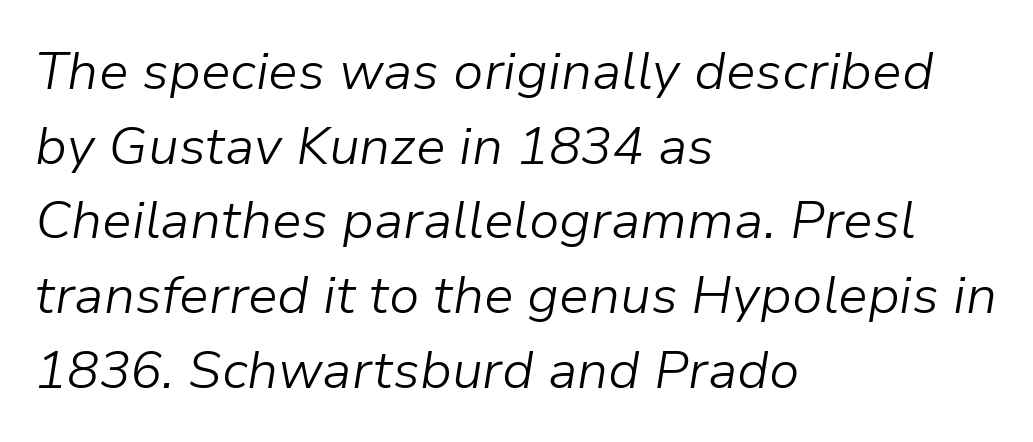
{"italic": "yes", "lean": "right", "slant_degrees": 9, "bold": "no", "weight": "light", "width": "normal", "stroke_contrast": "low", "x_height": "medium", "monospaced": "no", "underline": "no", "align": "left", "line_spacing": "normal", "line_spacing_ratio": 1.41, "letter_spacing": "normal", "letter_spacing_em": 0.0, "glyph_px": 53}
